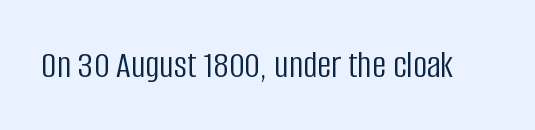
Characters remain perfectly vertical along every line. Unlike a traditional serif, this face leaves its strokes unadorned. Each word holds together tightly as a unit, with standard inter-letter gaps. Is the stroke heavy? The answer is a plain regular-or-lighter.
